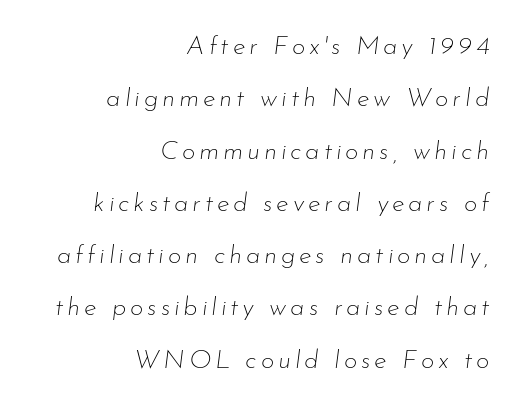
Q: Is the text bold? A: No.
Q: Is the text italic (slanted)? A: Yes, it leans right by about 7 degrees.
Q: Is the text underlined? A: No.
Q: How is the paragraph aligned? A: Right-aligned.
Q: Is the spacing between lines tight, normal or loose? A: Loose.
